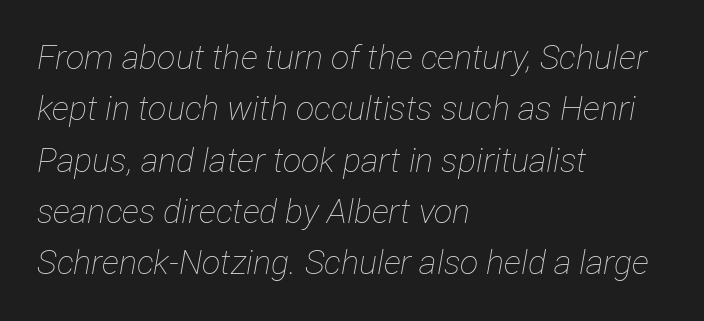
The foot of each line stays bare and open. Unbolded letterforms with no extra heft. A typesetter would call this proportional, since set widths differ per character. Tracking here is standard; glyphs follow each other at the usual distance. Successive baselines arrive at the customary interval.
